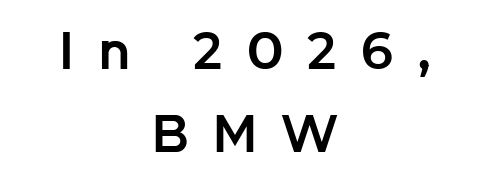
Quick note: not italic, upright. The designer left line spacing at the default. Every row of glyphs is offset so its center matches the block's center. Plain, unruled lines of type.
